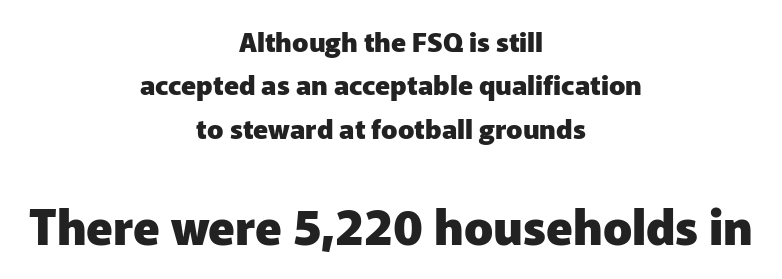
Q: Is the text bold? A: Yes.
Q: Is the text italic (slanted)? A: No, it is upright.
Q: Is the typeface a serif or a sans-serif typeface? A: Sans-serif.
Q: Is the text underlined? A: No.
Q: How is the paragraph aligned? A: Centered.
Q: Is the spacing between letters normal or unusually wide? A: Normal.
Q: Is the spacing between lines tight, normal or loose? A: Normal.
Q: Which block of text is set in a larger size, the first (top) or the second (bottom)? A: The second (bottom) one.
Q: Width (condensed, normal, or wide)? A: Normal.
Q: Stroke contrast? A: Low.
Q: x-height? A: Medium.
Q: Monospaced? A: No.
